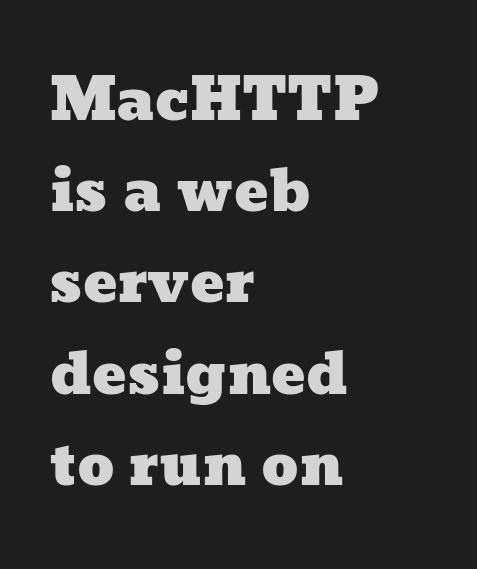
The compositor pushed each line to the left boundary. Only glyphs here, with clear space below each row. A normal amount of white space separates one row of letters from the next. Students, note that the glyphs here touch the page at normal intervals. The passage shown is typed in a proportional face where columns would drift.
